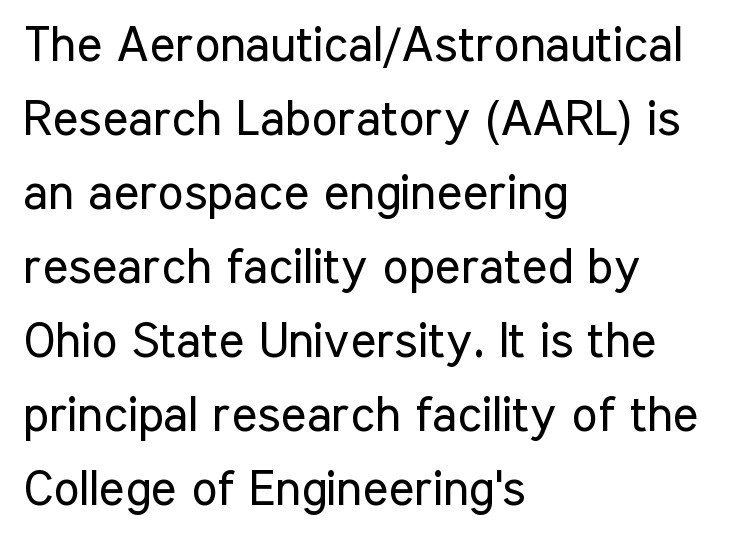
The image shows 49 px regular-weight, condensed sans-serif type, upright; set left-aligned, normal line spacing (1.51x), normal letter spacing, not underlined; low stroke contrast and a medium x-height.
